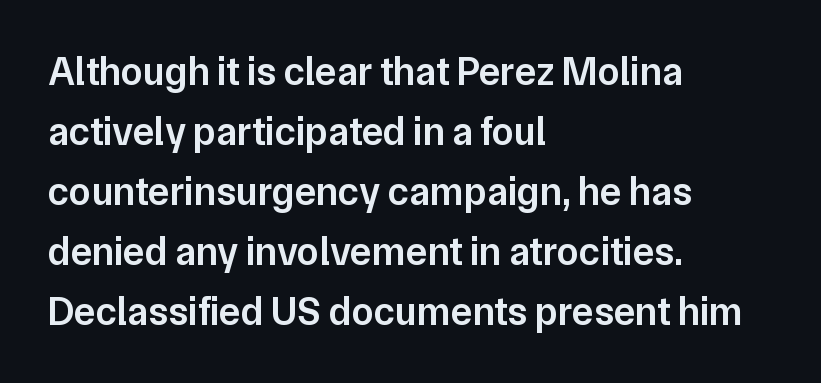
Q: Is the text bold? A: Semi-bold.
Q: Is the text italic (slanted)? A: No, it is upright.
Q: Is the typeface a serif or a sans-serif typeface? A: Sans-serif.
Q: Is the text underlined? A: No.
Q: How is the paragraph aligned? A: Left-aligned.
Q: Is the spacing between letters normal or unusually wide? A: Normal.
Q: Is the spacing between lines tight, normal or loose? A: Normal.
Q: Width (condensed, normal, or wide)? A: Normal.
Q: Stroke contrast? A: Low.
Q: x-height? A: Medium.
Q: Monospaced? A: No.
